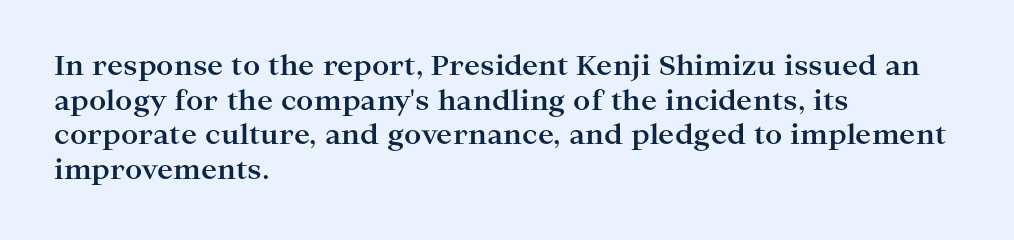
Q: Is the text bold? A: Yes.
Q: Is the text italic (slanted)? A: No, it is upright.
Q: Is the text underlined? A: No.
Q: How is the paragraph aligned? A: Left-aligned.
Q: Is the spacing between letters normal or unusually wide? A: Normal.
Q: Is the spacing between lines tight, normal or loose? A: Normal.
